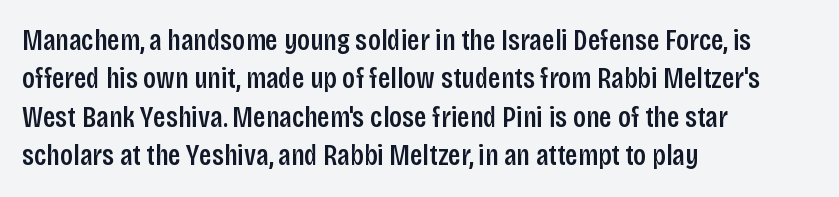
The image shows 30 px semibold, condensed sans-serif type, upright; set left-aligned, normal line spacing (1.28x), normal letter spacing, not underlined; low stroke contrast and a large x-height.
